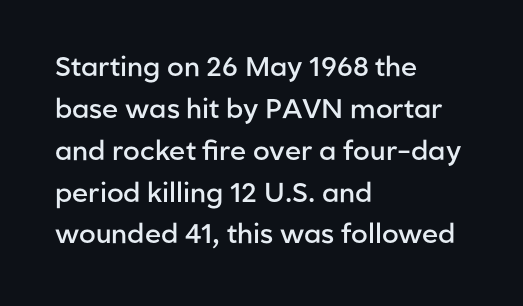
Has an underline been added? It has not. Look at the stroke-to-counter ratio: somewhat heavy, a semibold. Style check: upright. The letterforms sit shoulder to shoulder at normal distance. The paragraph has a hard left edge and a soft right edge.
